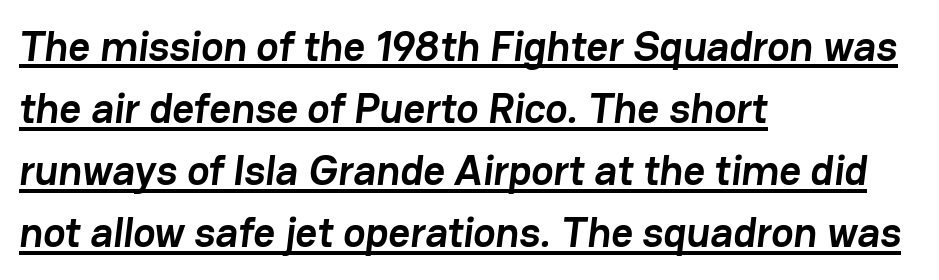
The face used here is a sans, in the tradition of grotesques and geometrics. The designer left line spacing at the default. Underlined type. You could not count columns in this text — the font is proportionally spaced. You'd pick this weight for a headline — it's a proper bold.
